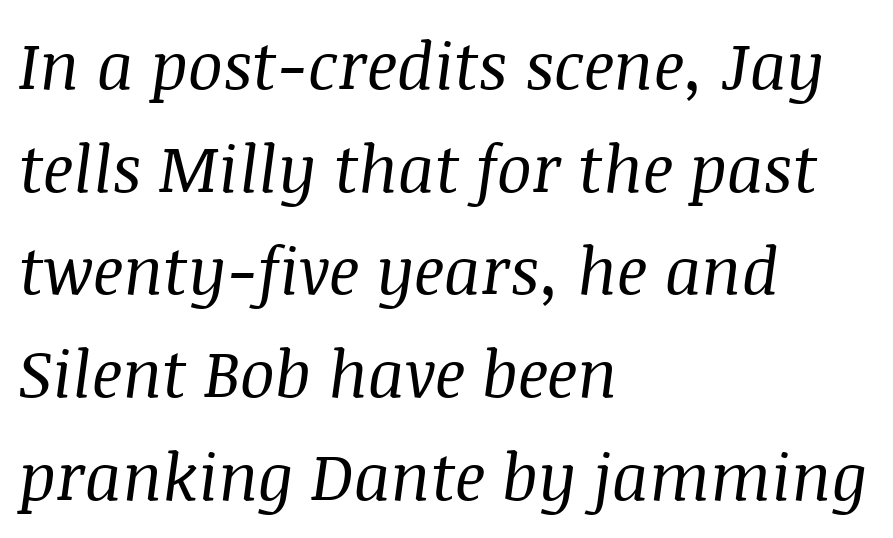
{"serif": "yes", "italic": "yes", "lean": "right", "slant_degrees": 8, "bold": "no", "weight": "regular", "width": "normal", "stroke_contrast": "medium", "x_height": "large", "monospaced": "no", "underline": "no", "align": "left", "line_spacing": "normal", "line_spacing_ratio": 1.58, "letter_spacing": "normal", "letter_spacing_em": 0.0, "glyph_px": 65}
